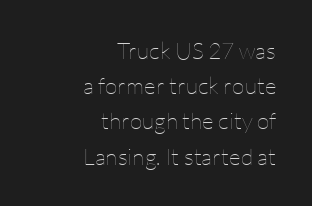
The image shows 23 px text type, upright; set right-aligned, normal line spacing (1.53x), normal letter spacing, not underlined.
